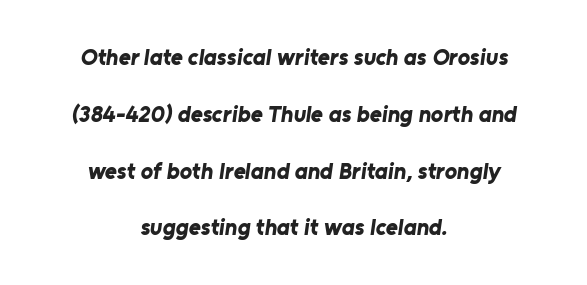
You could call the tracking neutral — neither tight nor loose. The rendering uses a large line-height, opening up the rows. Heavy, bold letterforms. Anything drawn beneath the words? Only blank space.
